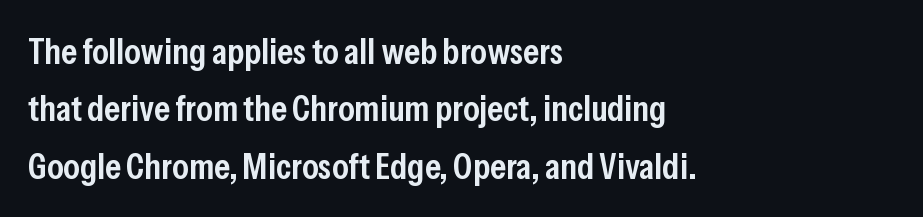
Q: Is the text bold? A: Semi-bold.
Q: Is the text italic (slanted)? A: No, it is upright.
Q: Is the typeface a serif or a sans-serif typeface? A: Sans-serif.
Q: Is the text underlined? A: No.
Q: How is the paragraph aligned? A: Left-aligned.
Q: Is the spacing between letters normal or unusually wide? A: Normal.
Q: Is the spacing between lines tight, normal or loose? A: Normal.
Q: Width (condensed, normal, or wide)? A: Condensed.
Q: Stroke contrast? A: Low.
Q: x-height? A: Medium.
Q: Monospaced? A: No.
